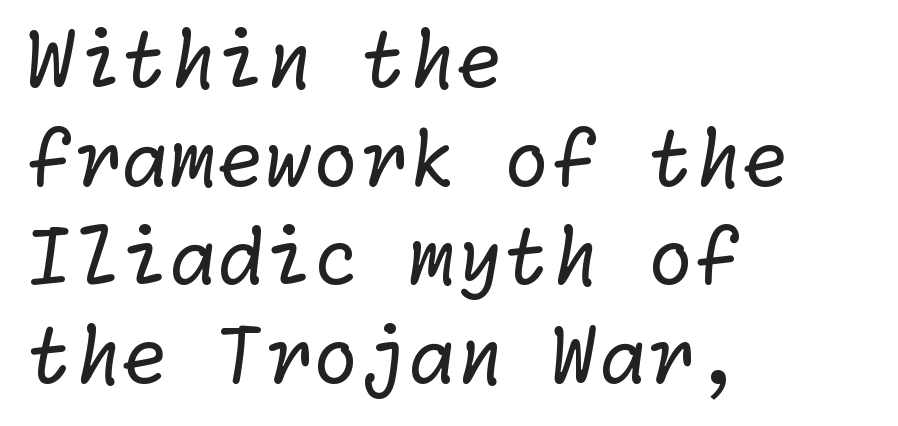
Stems here are at most as thick as an everyday book face. Unlike a traditional serif, this face leaves its strokes unadorned. The paragraph has a hard left edge and a soft right edge. The rows are spaced the way most documents space them.
